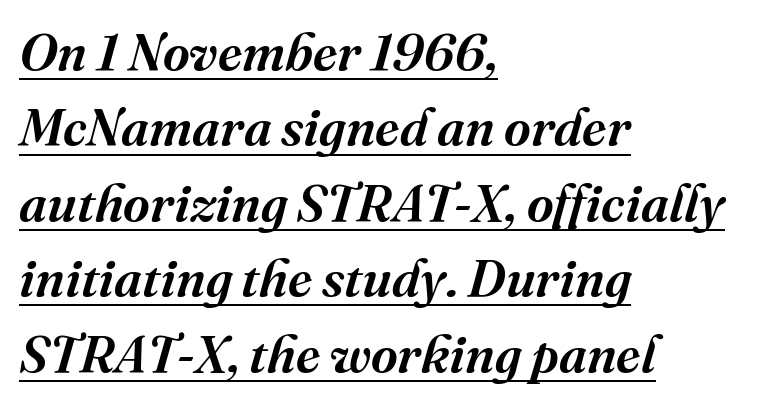
The image shows 52 px semibold serif type, italic (leaning right); set left-aligned, normal line spacing (1.45x), normal letter spacing, underlined; medium stroke contrast and a medium x-height.
